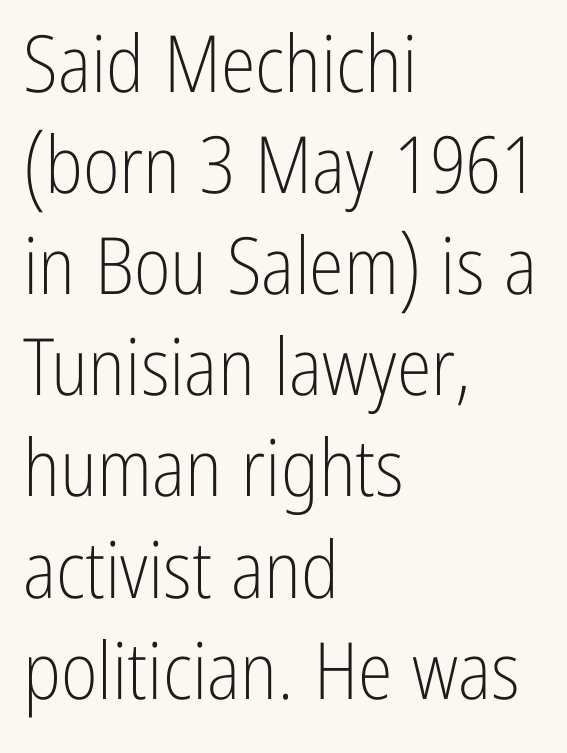
{"serif": "no", "italic": "no", "bold": "no", "weight": "light", "width": "condensed", "stroke_contrast": "low", "x_height": "medium", "monospaced": "no", "underline": "no", "align": "left", "line_spacing": "normal", "line_spacing_ratio": 1.28, "letter_spacing": "normal", "letter_spacing_em": 0.0, "glyph_px": 79}
